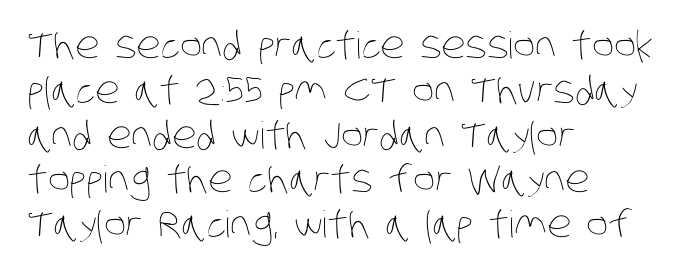
Teacher's note: observe the even left margin — that is flush-left alignment. Glance below the letters and you will spot only blank space. Honestly, the letter spacing is just normal — you wouldn't notice it. Letters have the restrained weight of plain body copy at most. You could not count columns in this text — the font is proportionally spaced.
